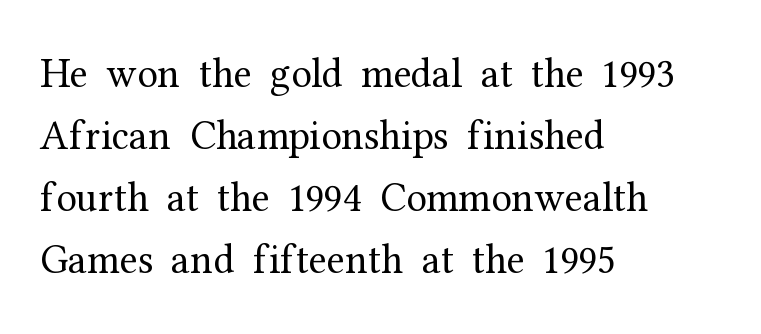
Q: Is the text bold? A: No.
Q: Is the text italic (slanted)? A: No, it is upright.
Q: Is the typeface a serif or a sans-serif typeface? A: Serif.
Q: Is the text underlined? A: No.
Q: How is the paragraph aligned? A: Left-aligned.
Q: Is the spacing between letters normal or unusually wide? A: Normal.
Q: Is the spacing between lines tight, normal or loose? A: Normal.
Q: Width (condensed, normal, or wide)? A: Normal.
Q: Stroke contrast? A: Medium.
Q: x-height? A: Medium.
Q: Monospaced? A: No.
